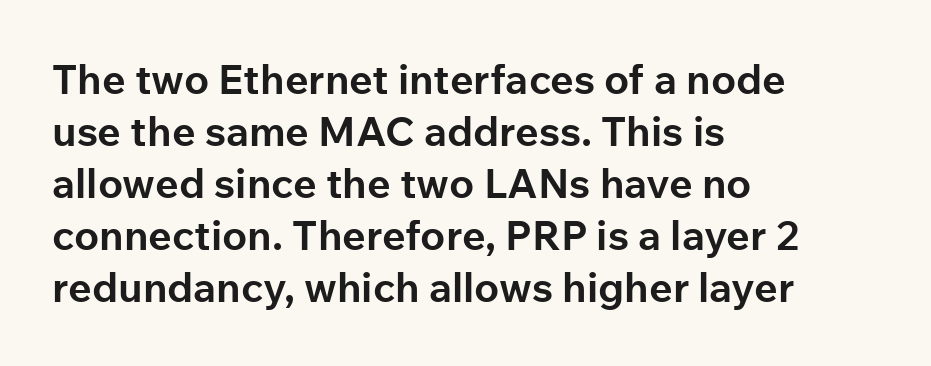
Q: Is the text bold? A: Yes.
Q: Is the text italic (slanted)? A: No, it is upright.
Q: Is the typeface a serif or a sans-serif typeface? A: Sans-serif.
Q: Is the text underlined? A: No.
Q: How is the paragraph aligned? A: Left-aligned.
Q: Is the spacing between letters normal or unusually wide? A: Normal.
Q: Is the spacing between lines tight, normal or loose? A: Normal.
Q: Width (condensed, normal, or wide)? A: Normal.
Q: Stroke contrast? A: Low.
Q: x-height? A: Medium.
Q: Monospaced? A: No.
